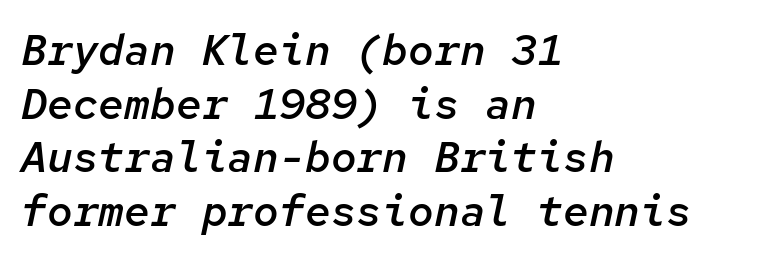
The rag falls on the right side of this text block. These lines sit exactly where default settings would place them. Italic: yes, the glyphs are oblique. Here the designer chose a console-style face with uniform glyph widths.
